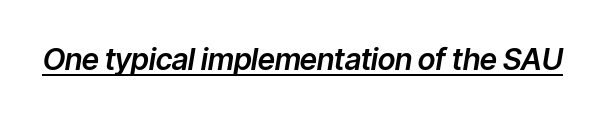
The image shows 30 px text type, italic (leaning right); set normal letter spacing, underlined; low stroke contrast and a medium x-height.
